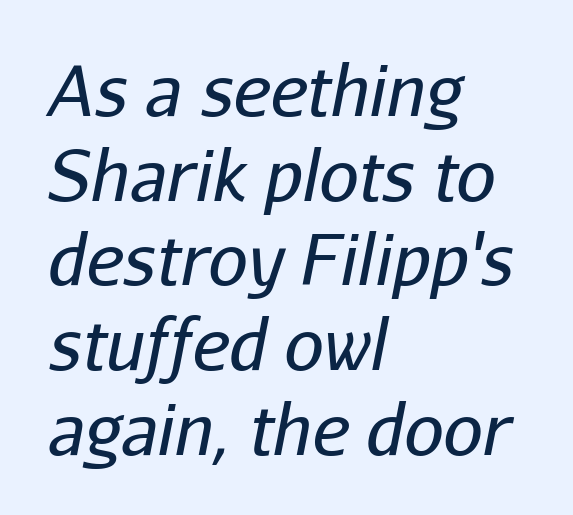
The image shows 70 px regular-weight type, italic (leaning right); set left-aligned, line spacing 1.21x, normal letter spacing, not underlined; low stroke contrast and a medium x-height.
